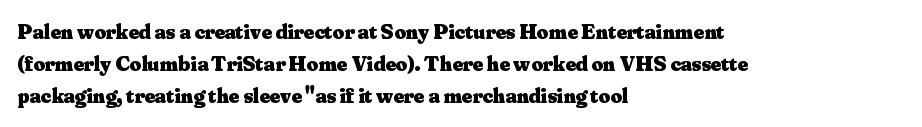
{"italic": "no", "bold": "yes", "underline": "no", "align": "left", "line_spacing": "normal", "line_spacing_ratio": 1.46, "letter_spacing": "normal", "letter_spacing_em": 0.0, "glyph_px": 22}
